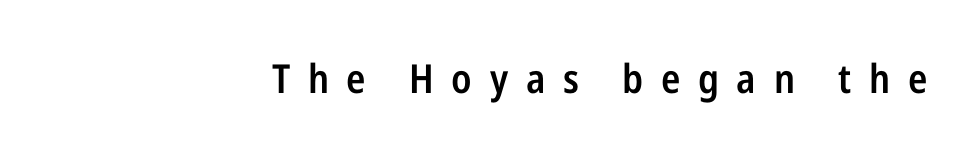
The image shows 40 px semibold, condensed sans-serif type, upright; set right-aligned, unusually wide letter spacing (+0.44 em), not underlined; low stroke contrast and a medium x-height.
